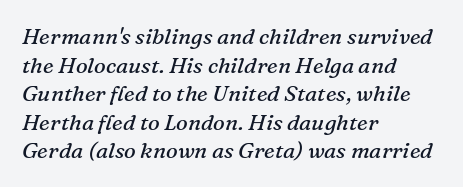
The image shows 22 px text type, italic (leaning right); set left-aligned, normal line spacing (1.3x), normal letter spacing, not underlined.
